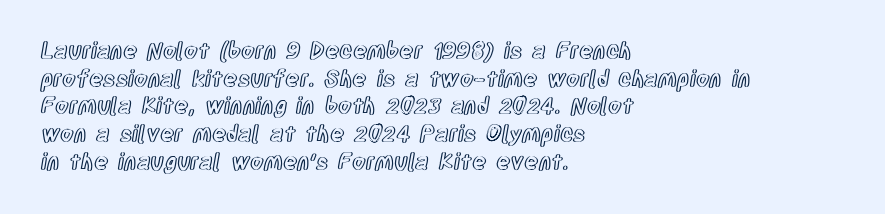
Q: Is the text italic (slanted)? A: Yes.
Q: Is the text underlined? A: No.
Q: How is the paragraph aligned? A: Left-aligned.
Q: Is the spacing between letters normal or unusually wide? A: Normal.
Q: Is the spacing between lines tight, normal or loose? A: Normal.
